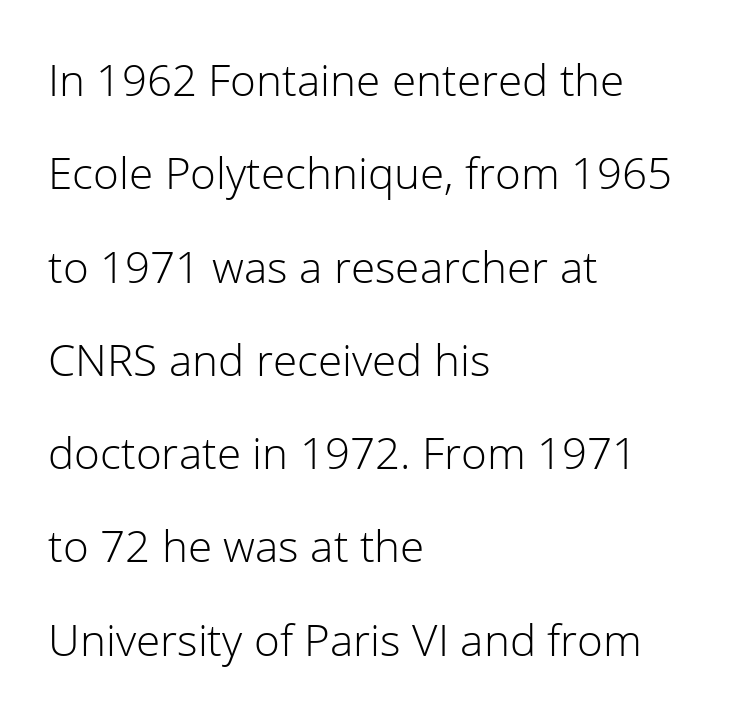
The image shows 44 px light sans-serif type, upright; set left-aligned, loose line spacing (2.12x), normal letter spacing, not underlined; low stroke contrast and a medium x-height.
